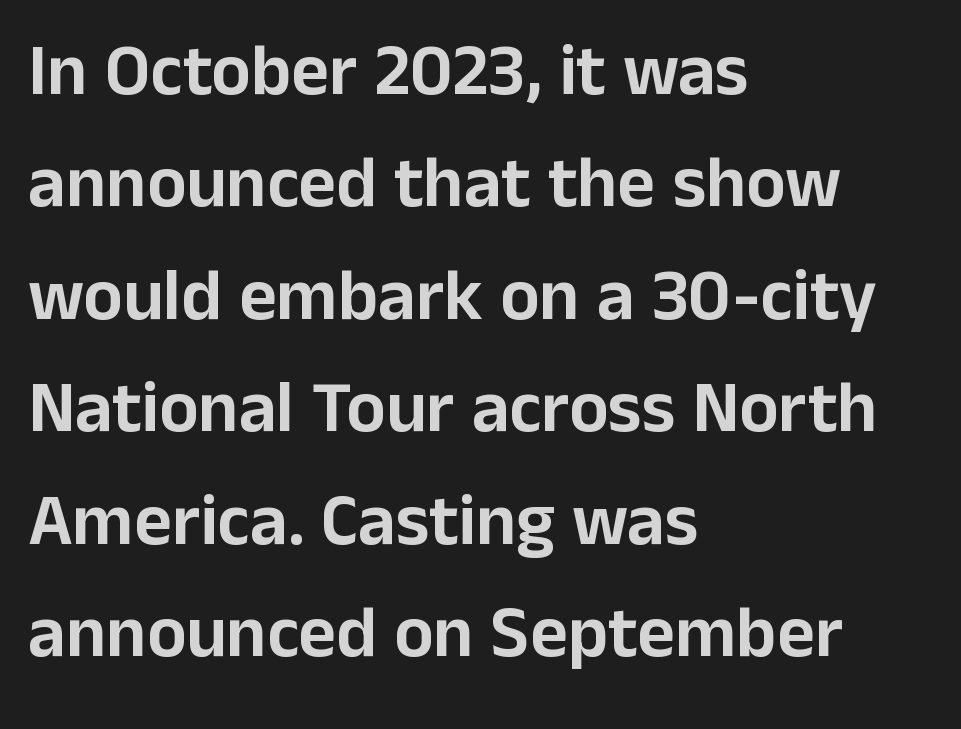
The foot of each line stays bare and open. The designer left line spacing at the default. The type family on display is of the sans-serif kind. The setting favours the left margin, as ordinary paragraphs usually do.
